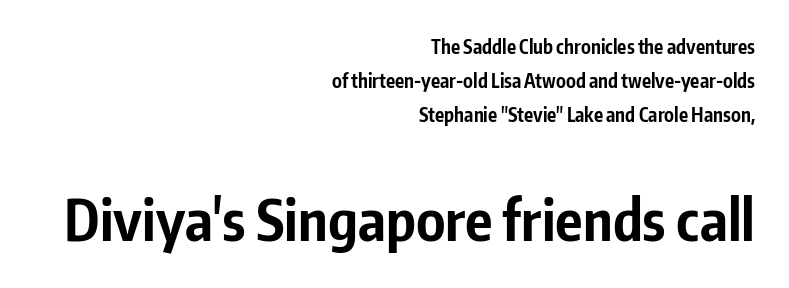
{"serif": "no", "italic": "no", "bold": "yes", "weight": "bold", "width": "condensed", "stroke_contrast": "low", "x_height": "medium", "monospaced": "no", "underline": "no", "align": "right", "line_spacing_ratio": 1.79, "letter_spacing": "normal", "letter_spacing_em": 0.0, "larger_block": "second", "size_ratio": 3.0, "glyph_px": 57}
